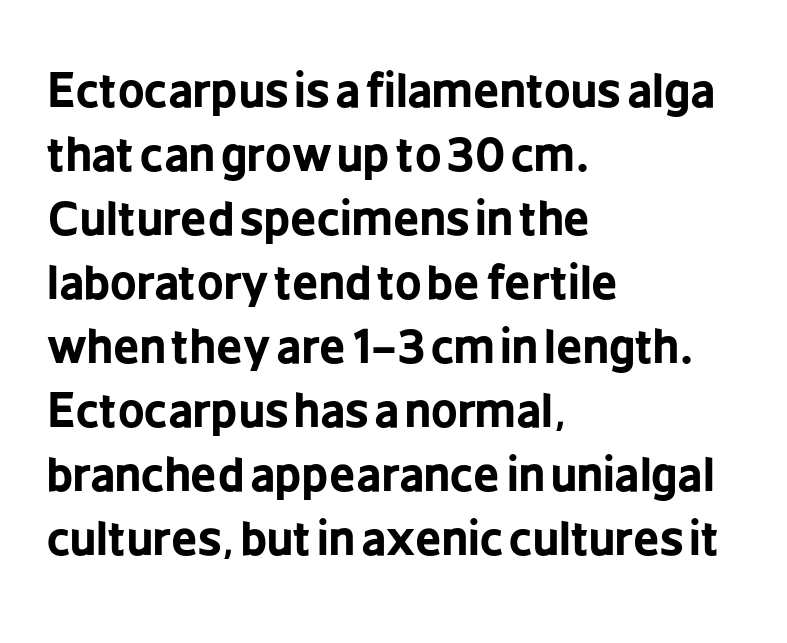
Q: Is the text bold? A: Yes.
Q: Is the text italic (slanted)? A: No, it is upright.
Q: Is the typeface a serif or a sans-serif typeface? A: Sans-serif.
Q: Is the text underlined? A: No.
Q: How is the paragraph aligned? A: Left-aligned.
Q: Is the spacing between letters normal or unusually wide? A: Normal.
Q: Is the spacing between lines tight, normal or loose? A: Normal.
Q: Width (condensed, normal, or wide)? A: Condensed.
Q: Stroke contrast? A: Low.
Q: x-height? A: Medium.
Q: Monospaced? A: No.
